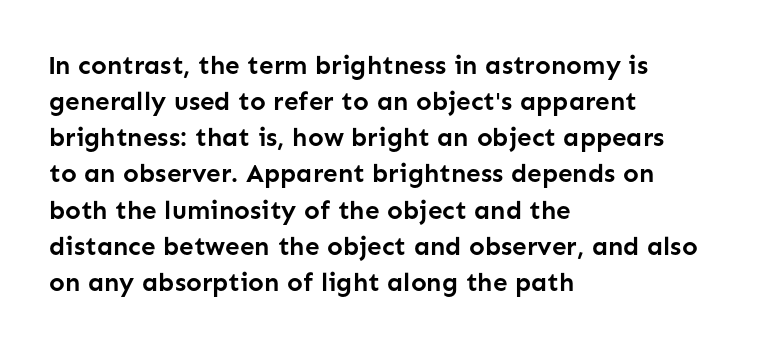
Q: Is the text bold? A: Yes.
Q: Is the text italic (slanted)? A: No, it is upright.
Q: Is the text underlined? A: No.
Q: How is the paragraph aligned? A: Left-aligned.
Q: Is the spacing between letters normal or unusually wide? A: Normal.
Q: Is the spacing between lines tight, normal or loose? A: Normal.
